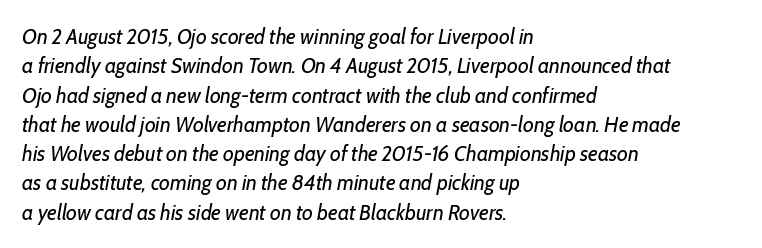
The image shows 22 px text type, italic (leaning right); set left-aligned, normal line spacing (1.33x), normal letter spacing, not underlined.
